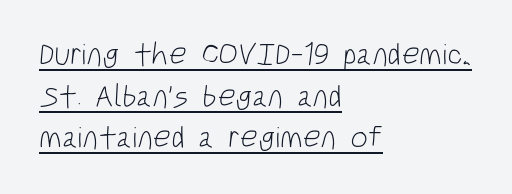
The image shows 31 px light, condensed sans-serif type; set left-aligned, normal line spacing (1.34x), normal letter spacing, underlined; low stroke contrast and a large x-height.
